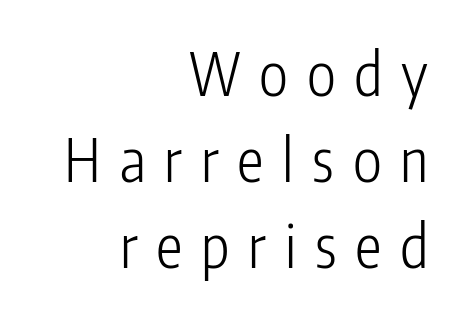
The image shows 60 px light, condensed sans-serif type, upright; set right-aligned, normal line spacing (1.43x), unusually wide letter spacing (+0.31 em), not underlined; low stroke contrast and a medium x-height.
